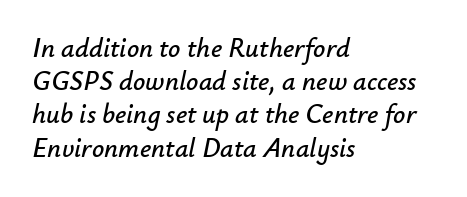
Q: Is the text italic (slanted)? A: Yes, it leans right by about 12 degrees.
Q: Is the text underlined? A: No.
Q: How is the paragraph aligned? A: Left-aligned.
Q: Is the spacing between letters normal or unusually wide? A: Normal.
